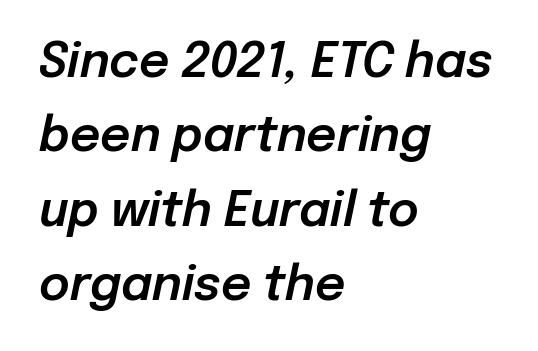
Caption: standard tracking, unaltered. This sample keeps an unexceptional amount of space between lines. The rendering uses natural spacing where letterforms have individual widths. The lines in this sample share a left origin and differ only in where they stop.
